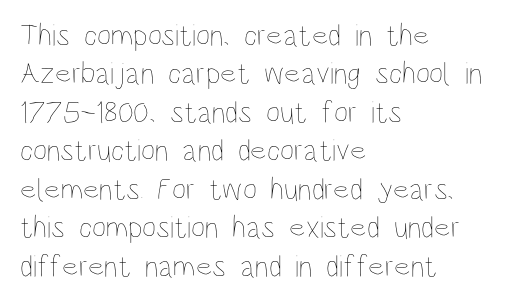
The baseline area is clear. Ordinary non-slanted type is in use. The rag falls on the right side of this text block. Is this a heavy cut? Hardly; it is regular or lighter. The rendering keeps characters at their native spacing. Think of a printed novel: that variable character pitch is what you see here.
